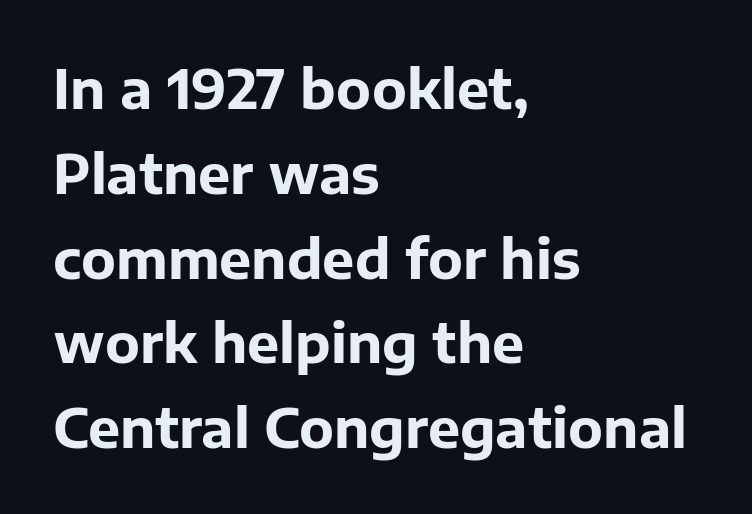
{"serif": "no", "italic": "no", "bold": "yes", "weight": "bold", "width": "normal", "stroke_contrast": "low", "x_height": "medium", "monospaced": "no", "underline": "no", "align": "left", "line_spacing": "normal", "line_spacing_ratio": 1.57, "letter_spacing": "normal", "letter_spacing_em": 0.0, "glyph_px": 54}
